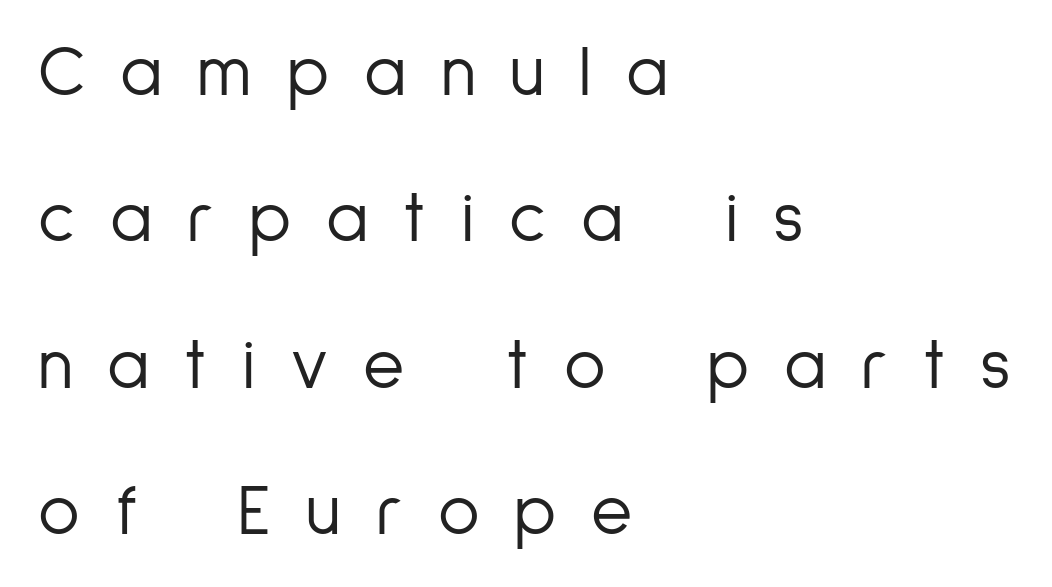
Where is the straight margin? On the left. Do the characters align in a grid? No, the font is proportional. Letterform terminals end flat and unadorned throughout the passage. The typesetting does not lean heavy: it is not bold. The specimen reads as upright at a glance.
